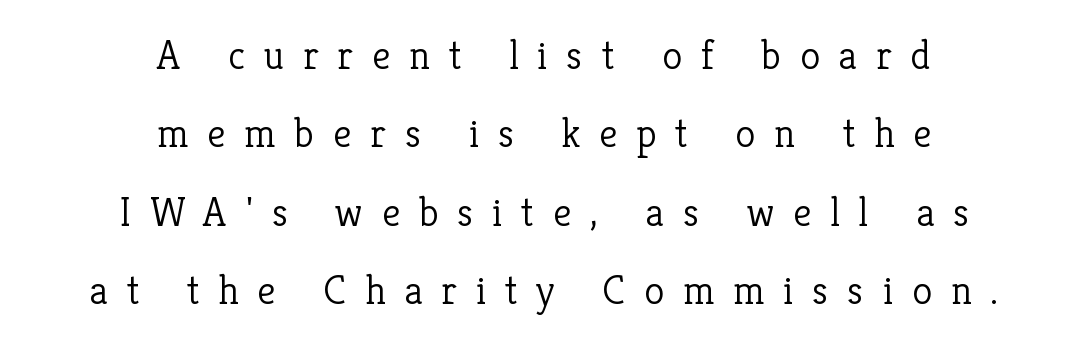
The image shows 41 px light serif type, upright; set centered, loose line spacing (1.91x), unusually wide letter spacing (+0.46 em), not underlined; low stroke contrast and a medium x-height.
